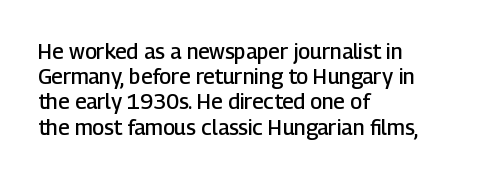
Stems and bowls a touch heavier than normal — semibold. This sample uses plain, unmodified letter spacing. The text block is weighted toward the left margin, trailing off unevenly rightward. Do the letters lean? They stand straight. Beneath every word, the page is bare.
